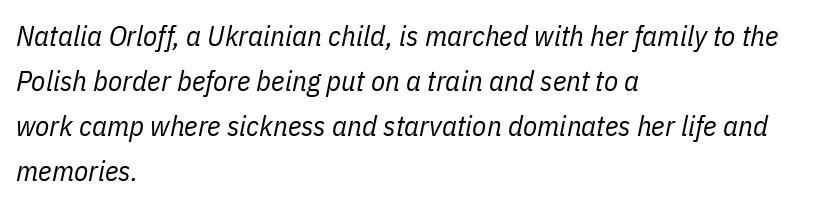
{"italic": "yes", "lean": "right", "slant_degrees": 11, "bold": "no", "weight": "regular", "width": "condensed", "stroke_contrast": "low", "x_height": "medium", "monospaced": "no", "underline": "no", "align": "left", "line_spacing": "normal", "line_spacing_ratio": 1.55, "letter_spacing": "normal", "letter_spacing_em": 0.0, "glyph_px": 29}
